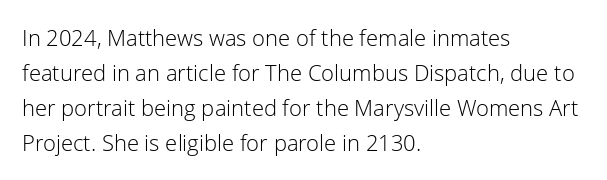
Every stem runs plumb, perpendicular to the baseline. Ink coverage per letter is moderate at most. Does extra space separate the letters? No, they use regular spacing. Line starts are locked; line ends wander. If you measured baseline to baseline, you'd find a middling distance.
